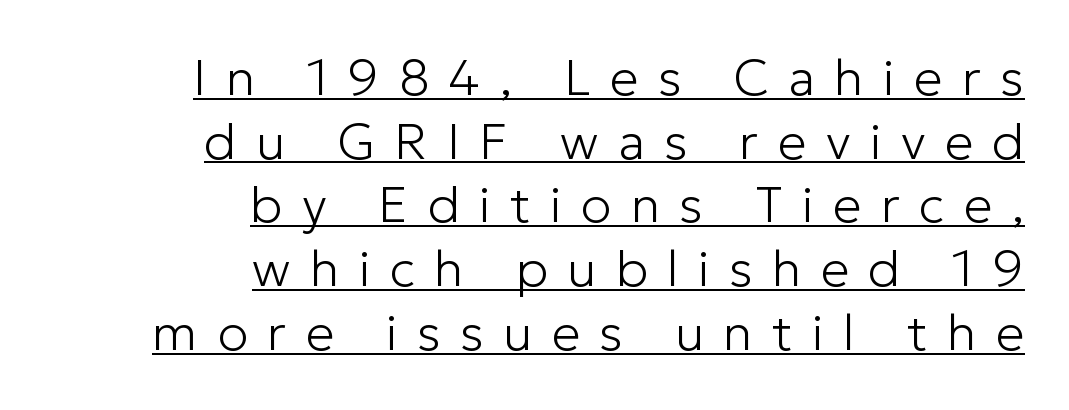
{"serif": "no", "italic": "no", "bold": "no", "weight": "light", "width": "normal", "stroke_contrast": "low", "x_height": "medium", "monospaced": "no", "underline": "yes", "align": "right", "line_spacing": "normal", "line_spacing_ratio": 1.25, "letter_spacing": "wide", "letter_spacing_em": 0.38, "glyph_px": 51}
